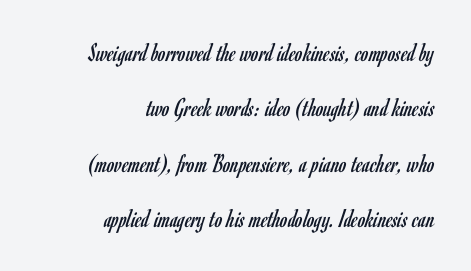
The image shows 27 px text type; set right-aligned, loose line spacing (2.05x), normal letter spacing, not underlined.
